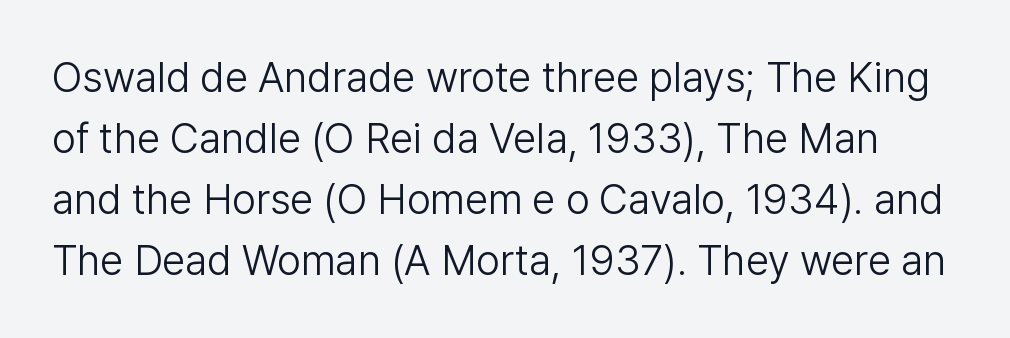
No chunkiness to these letters — they're not bold. In terms of posture, this sample is upright. Each letter keeps its own natural width here, so spacing adapts to shape. This block has exactly the height ordinary leading produces. The specimen omits any rule beneath the text block's lines.
